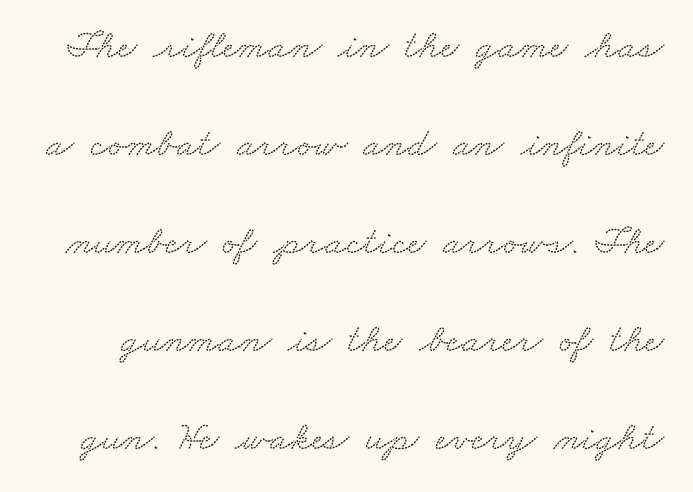
{"serif": "yes", "width": "wide", "stroke_contrast": "low", "x_height": "small", "monospaced": "no", "underline": "no", "line_spacing": "loose", "line_spacing_ratio": 2.39, "letter_spacing": "normal", "letter_spacing_em": 0.0, "glyph_px": 41}
